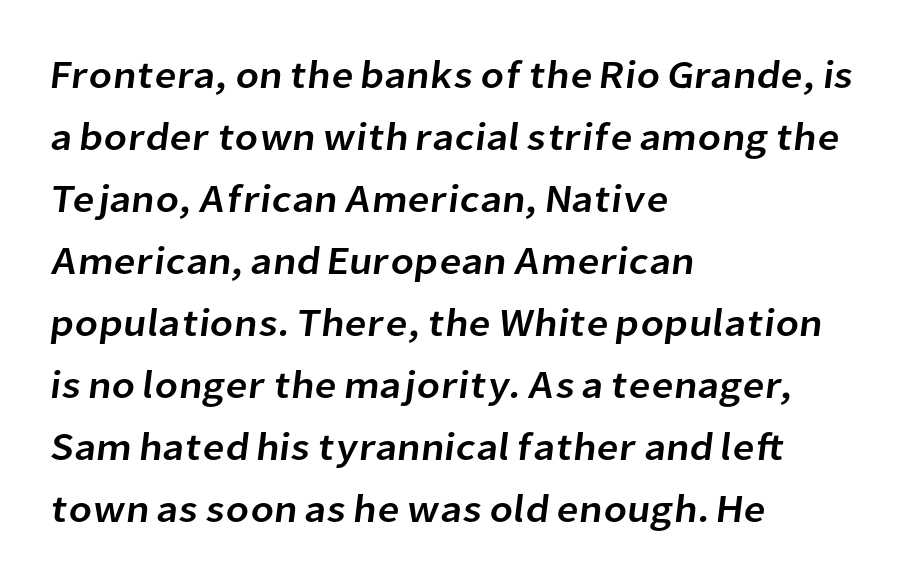
If you drew a ruler down the left edge, every line would touch it. These lines are rendered in a variable-pitch font. Check where the strokes stop: nothing finishes them off — pure sans. There is no visible air inserted between adjacent glyphs. One glance says typical: line gaps are just what's usual. Decoration check: the copy has no underline.
